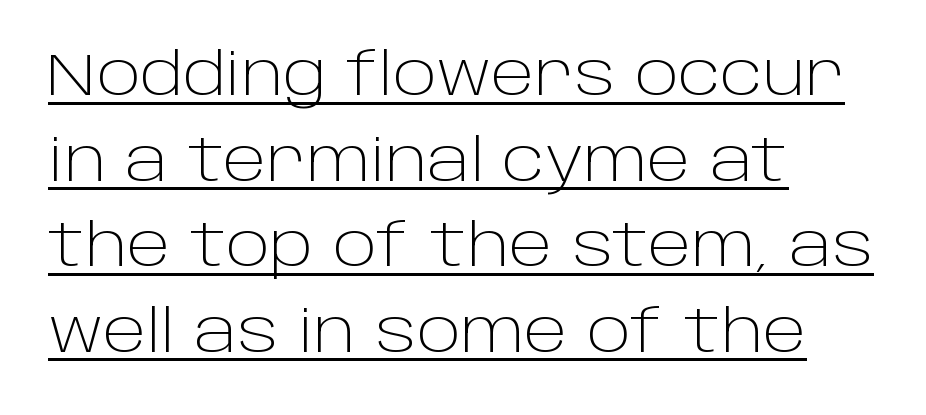
The text block is weighted toward the left margin, trailing off unevenly rightward. These characters rest on top of a visible drawn line. The designer went with a sans here, leaving each stem footless. Character widths vary here, with narrow letters taking less room than wide ones. If you measured baseline to baseline, you'd find a middling distance.
